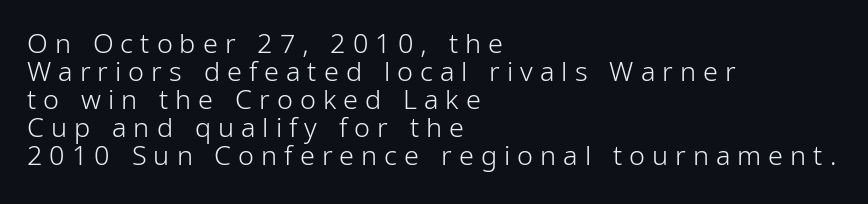
Q: Is the text bold? A: No.
Q: Is the text italic (slanted)? A: No, it is upright.
Q: Is the text underlined? A: No.
Q: How is the paragraph aligned? A: Left-aligned.
Q: Is the spacing between letters normal or unusually wide? A: Unusually wide.
Q: Is the spacing between lines tight, normal or loose? A: Tight.
